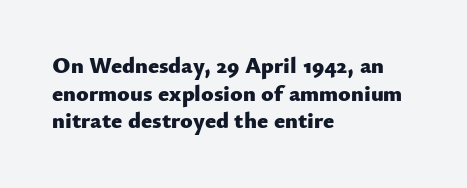
Q: Is the text bold? A: Yes.
Q: Is the text italic (slanted)? A: No, it is upright.
Q: Is the text underlined? A: No.
Q: How is the paragraph aligned? A: Left-aligned.
Q: Is the spacing between letters normal or unusually wide? A: Normal.
